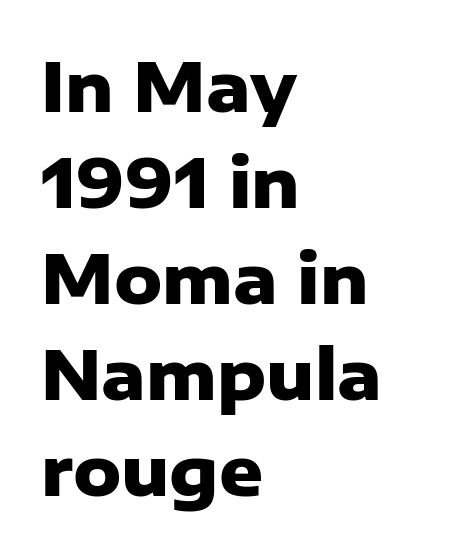
{"serif": "no", "italic": "no", "bold": "yes", "weight": "heavy", "width": "normal", "stroke_contrast": "low", "x_height": "medium", "monospaced": "no", "underline": "no", "align": "left", "line_spacing": "normal", "line_spacing_ratio": 1.41, "letter_spacing": "normal", "letter_spacing_em": 0.0, "glyph_px": 68}
